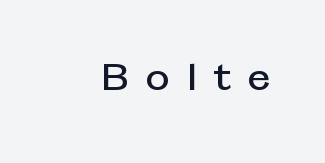
{"serif": "no", "italic": "no", "width": "normal", "stroke_contrast": "low", "x_height": "medium", "monospaced": "no", "underline": "no", "letter_spacing": "wide", "letter_spacing_em": 0.5, "glyph_px": 33}
